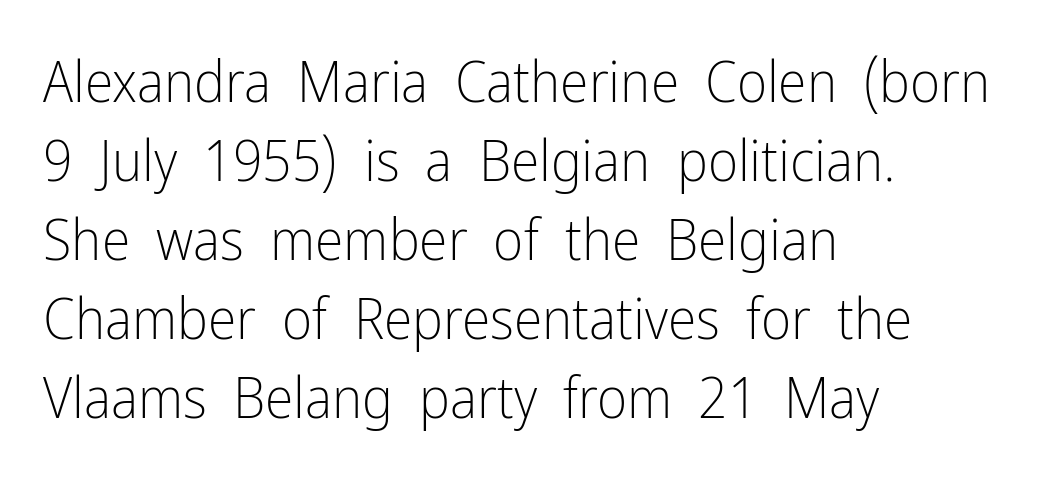
Q: Is the text bold? A: No.
Q: Is the text italic (slanted)? A: No, it is upright.
Q: Is the typeface a serif or a sans-serif typeface? A: Sans-serif.
Q: Is the text underlined? A: No.
Q: How is the paragraph aligned? A: Left-aligned.
Q: Is the spacing between letters normal or unusually wide? A: Normal.
Q: Is the spacing between lines tight, normal or loose? A: Normal.
Q: Width (condensed, normal, or wide)? A: Condensed.
Q: Stroke contrast? A: Low.
Q: x-height? A: Medium.
Q: Monospaced? A: No.
